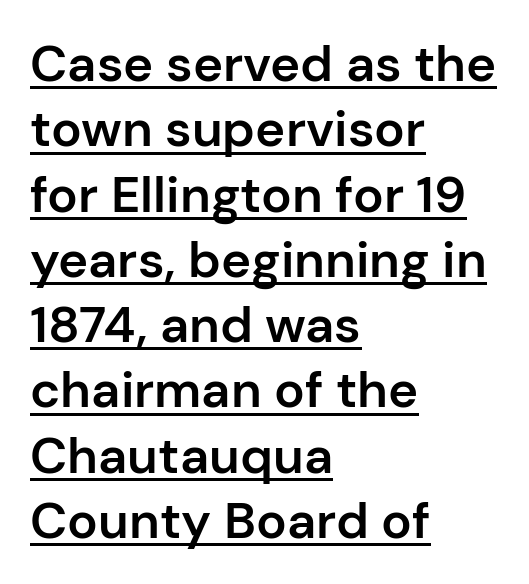
The image shows 51 px semibold sans-serif type, upright; set left-aligned, normal line spacing (1.28x), normal letter spacing, underlined; low stroke contrast and a medium x-height.
